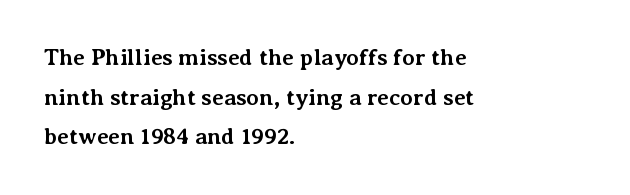
{"italic": "no", "bold": "yes", "underline": "no", "align": "left", "line_spacing_ratio": 1.72, "letter_spacing": "normal", "letter_spacing_em": 0.0, "glyph_px": 23}
